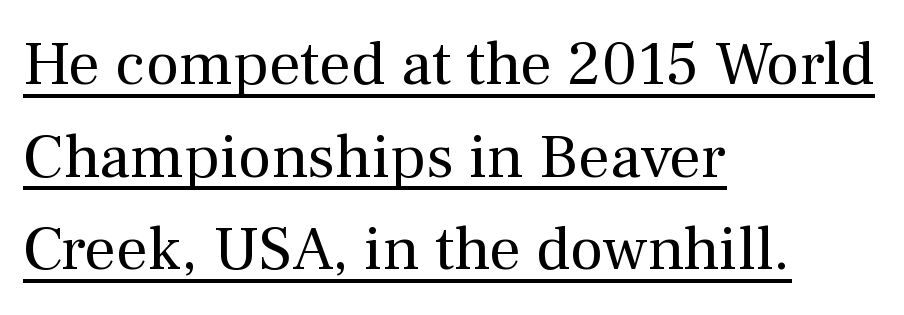
Q: Is the text bold? A: No.
Q: Is the text italic (slanted)? A: No, it is upright.
Q: Is the typeface a serif or a sans-serif typeface? A: Serif.
Q: Is the text underlined? A: Yes.
Q: How is the paragraph aligned? A: Left-aligned.
Q: Is the spacing between letters normal or unusually wide? A: Normal.
Q: Is the spacing between lines tight, normal or loose? A: Normal.
Q: Width (condensed, normal, or wide)? A: Normal.
Q: Stroke contrast? A: Medium.
Q: x-height? A: Medium.
Q: Monospaced? A: No.
